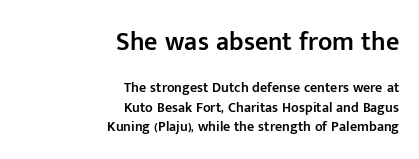
Q: Is the text bold? A: Semi-bold.
Q: Is the text italic (slanted)? A: No, it is upright.
Q: Is the text underlined? A: No.
Q: How is the paragraph aligned? A: Right-aligned.
Q: Is the spacing between letters normal or unusually wide? A: Normal.
Q: Is the spacing between lines tight, normal or loose? A: Normal.
Q: Which block of text is set in a larger size, the first (top) or the second (bottom)? A: The first (top) one.
